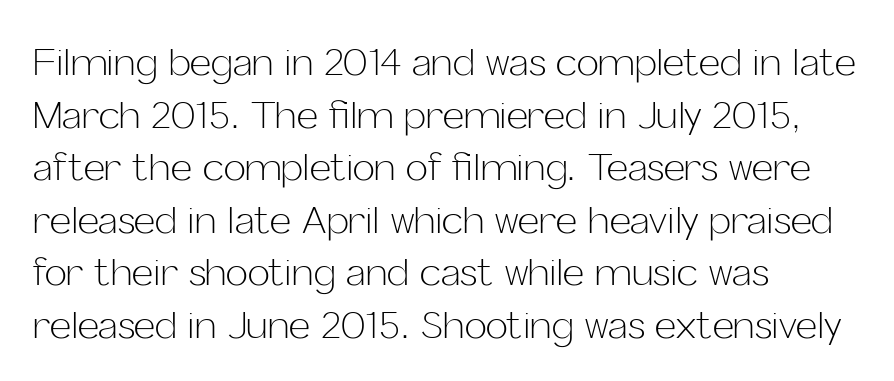
The image shows 37 px light sans-serif type, upright; set left-aligned, normal line spacing (1.42x), normal letter spacing, not underlined; low stroke contrast and a medium x-height.
